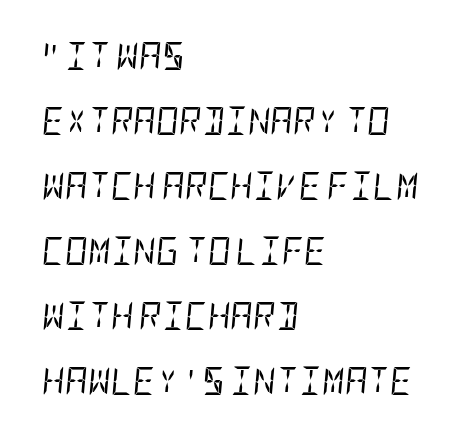
Q: Is the text bold? A: No.
Q: Is the text italic (slanted)? A: Yes, it leans right by about 5 degrees.
Q: Is the text underlined? A: No.
Q: How is the paragraph aligned? A: Left-aligned.
Q: Is the spacing between letters normal or unusually wide? A: Normal.
Q: Is the spacing between lines tight, normal or loose? A: Loose.
Q: Width (condensed, normal, or wide)? A: Condensed.
Q: Stroke contrast? A: Low.
Q: x-height? A: Large.
